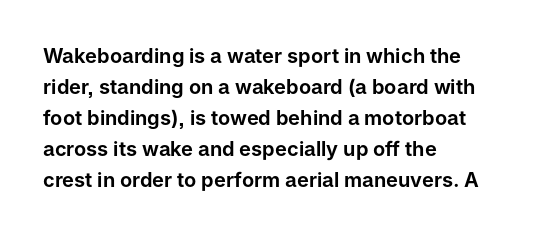
The image shows 20 px text type, upright; set left-aligned, normal line spacing (1.55x), normal letter spacing, not underlined.
